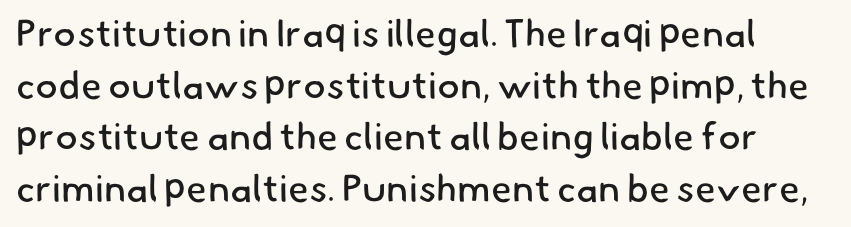
These lines are composed in type without serifs. The weight would be labelled regular, book, light, or lighter still. Rule under the text: the space is simply empty. Each letter keeps its own natural width here, so spacing adapts to shape. If you measured baseline to baseline, you'd find a middling distance.
